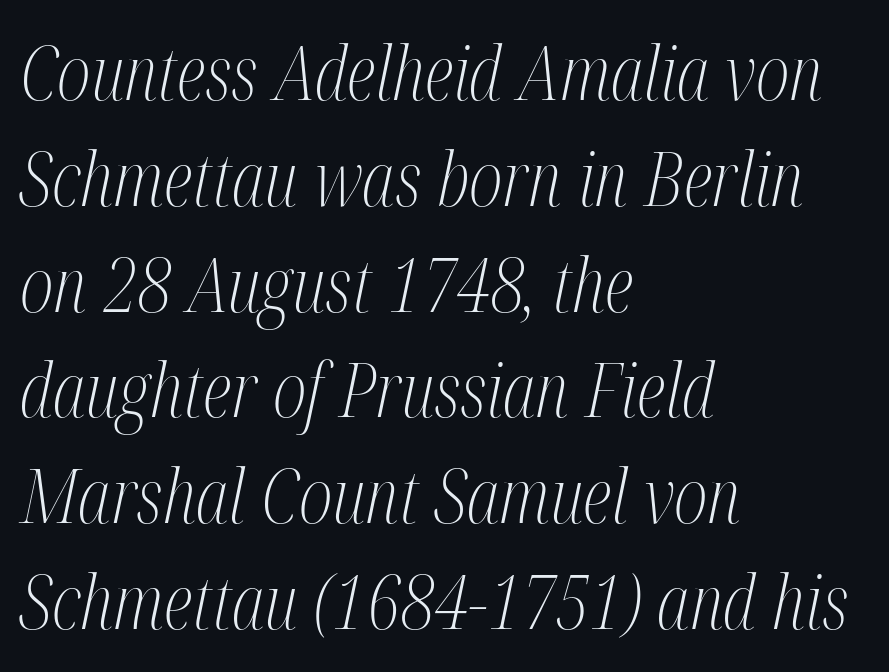
Descenders hang freely into open space. Caption: standard tracking, unaltered. Weight: in the light-to-regular range. The rows are spaced the way most documents space them.
